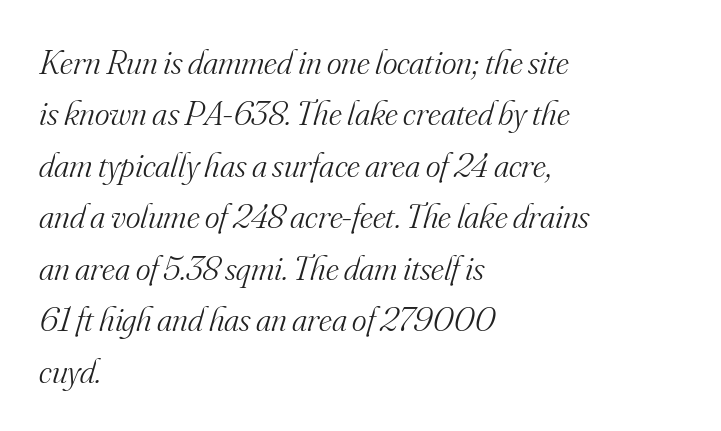
{"serif": "yes", "italic": "yes", "lean": "right", "slant_degrees": 16, "bold": "no", "weight": "light", "width": "normal", "stroke_contrast": "medium", "x_height": "small", "monospaced": "no", "underline": "no", "align": "left", "line_spacing": "normal", "line_spacing_ratio": 1.47, "letter_spacing": "normal", "letter_spacing_em": 0.0, "glyph_px": 35}
